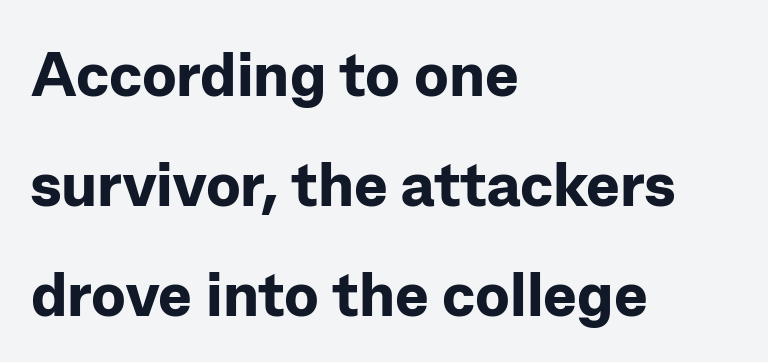
Each letter's strokes conclude bluntly, with no projecting serifs. In terms of posture, this sample is upright. Bare-footed words on every line. You could not count columns in this text — the font is proportionally spaced. On the weight axis this lands at bold, roughly 700. Every row of glyphs begins at an identical x-position on the left.
